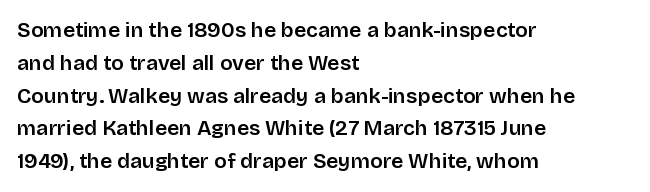
{"italic": "no", "bold": "semi", "underline": "no", "align": "left", "line_spacing": "normal", "line_spacing_ratio": 1.56, "letter_spacing": "normal", "letter_spacing_em": 0.0, "glyph_px": 21}
